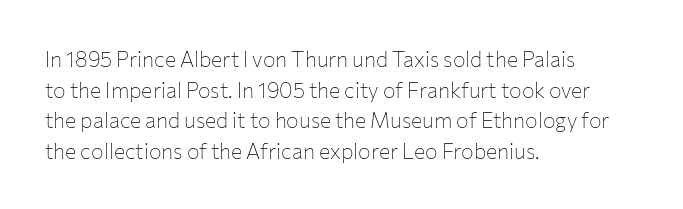
{"italic": "no", "bold": "no", "underline": "no", "align": "left", "line_spacing": "normal", "line_spacing_ratio": 1.46, "letter_spacing": "normal", "letter_spacing_em": 0.0, "glyph_px": 21}
